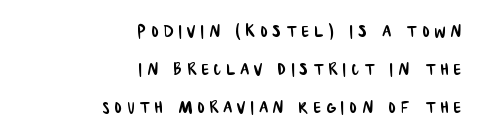
Q: Is the text underlined? A: No.
Q: How is the paragraph aligned? A: Right-aligned.
Q: Is the spacing between letters normal or unusually wide? A: Unusually wide.
